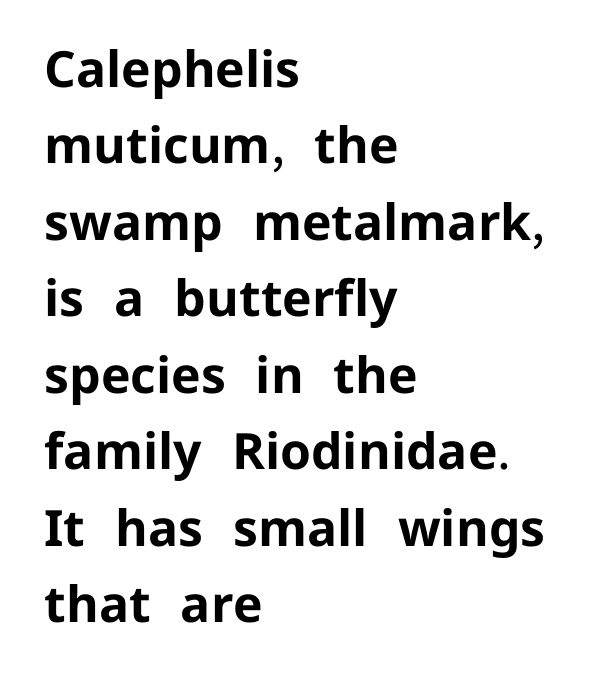
The image shows 50 px bold sans-serif type, upright; set left-aligned, normal line spacing (1.53x), normal letter spacing, not underlined; low stroke contrast and a medium x-height.
